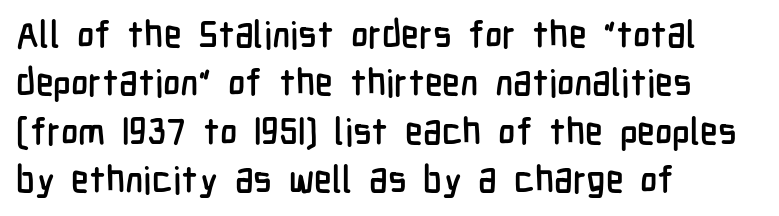
The image shows 37 px condensed sans-serif type, upright; set left-aligned, normal line spacing (1.31x), normal letter spacing, not underlined; low stroke contrast and a medium x-height.
